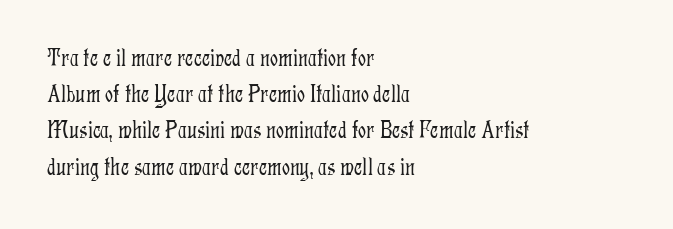
The image shows 25 px text type, upright; set left-aligned, normal line spacing (1.45x), normal letter spacing, not underlined.
